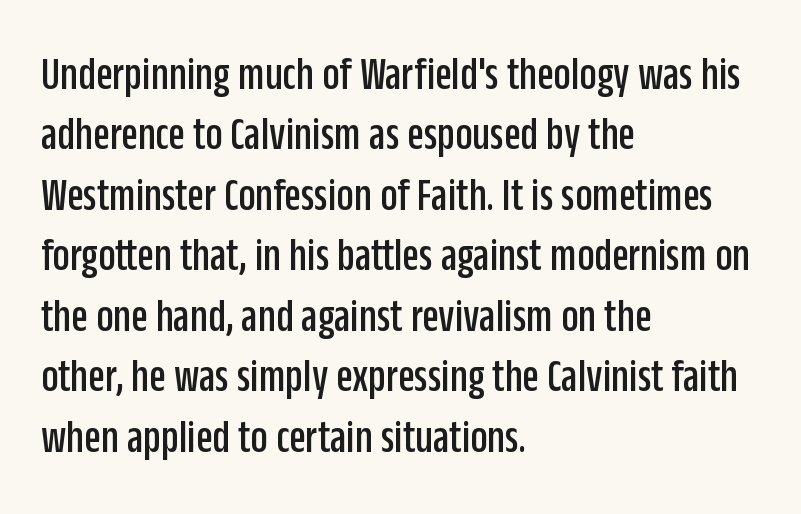
{"serif": "no", "italic": "no", "width": "condensed", "stroke_contrast": "low", "x_height": "large", "monospaced": "no", "underline": "no", "align": "left", "line_spacing": "normal", "line_spacing_ratio": 1.26, "letter_spacing": "normal", "letter_spacing_em": 0.0, "glyph_px": 48}
